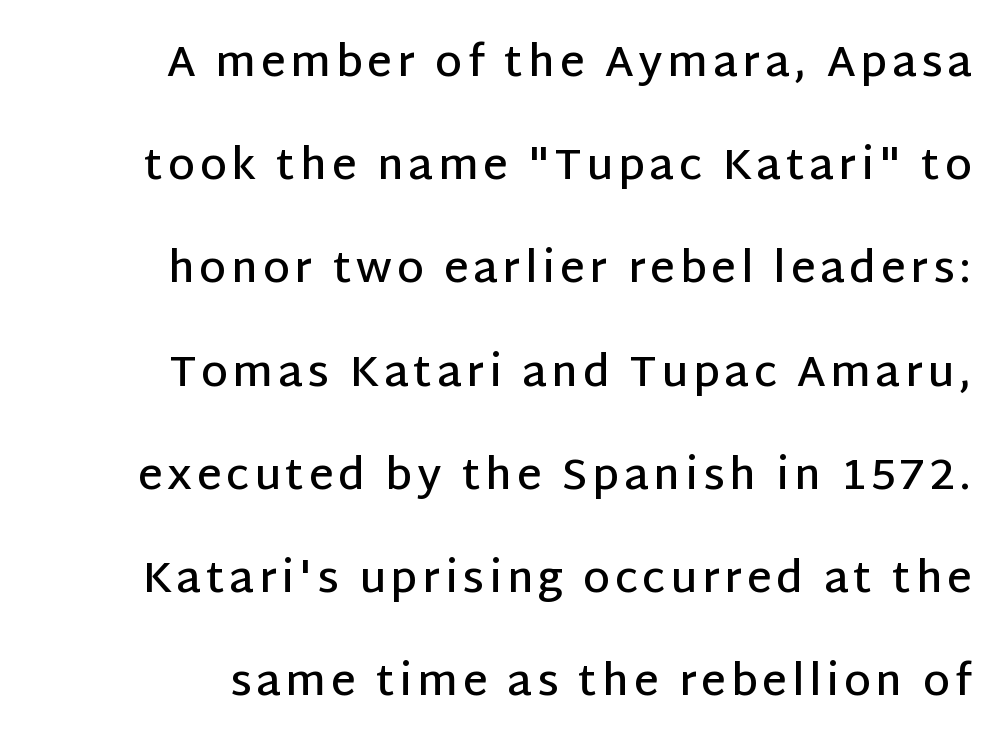
Q: Is the text bold? A: Semi-bold.
Q: Is the text italic (slanted)? A: No, it is upright.
Q: Is the typeface a serif or a sans-serif typeface? A: Sans-serif.
Q: Is the text underlined? A: No.
Q: How is the paragraph aligned? A: Right-aligned.
Q: Is the spacing between lines tight, normal or loose? A: Loose.
Q: Width (condensed, normal, or wide)? A: Normal.
Q: Stroke contrast? A: Low.
Q: x-height? A: Large.
Q: Monospaced? A: No.
